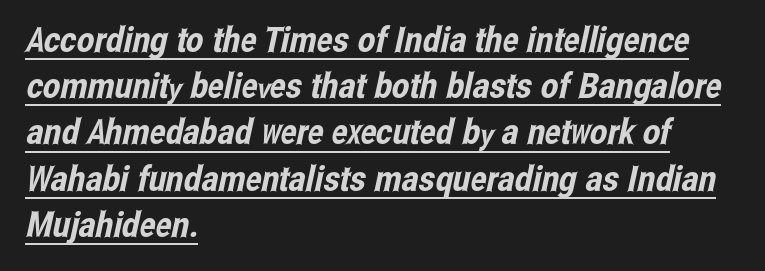
Evenly set lines give the paragraph a standard silhouette. Underline: present. Every row of glyphs begins at an identical x-position on the left. The passage shown is typed in a proportional face where columns would drift.
